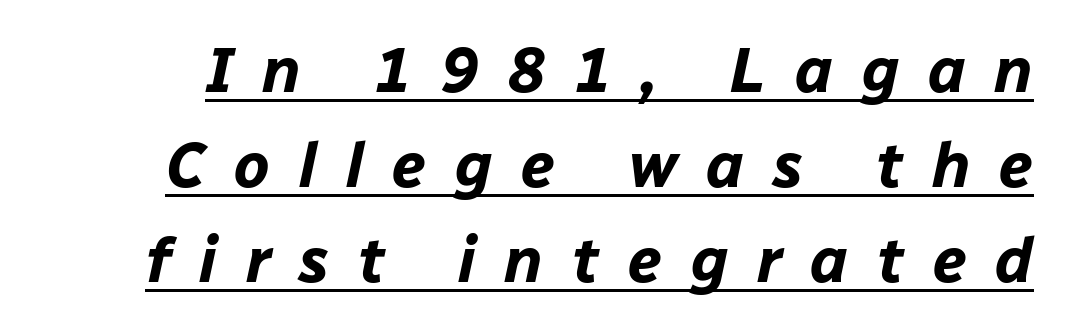
Q: Is the text bold? A: Yes.
Q: Is the text italic (slanted)? A: Yes, it leans right by about 12 degrees.
Q: Is the text underlined? A: Yes.
Q: Is the spacing between letters normal or unusually wide? A: Unusually wide.
Q: Is the spacing between lines tight, normal or loose? A: Normal.
Q: Width (condensed, normal, or wide)? A: Normal.
Q: Stroke contrast? A: Low.
Q: x-height? A: Medium.
Q: Monospaced? A: No.
